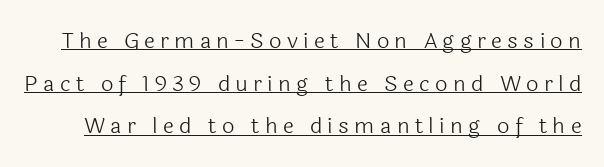
No heavy texture on the line: the type isn't bold. The letters stand upright; this is a roman face. These lines stand farther apart than default settings would place them. Glance below the letters and you will spot a drawn line.
